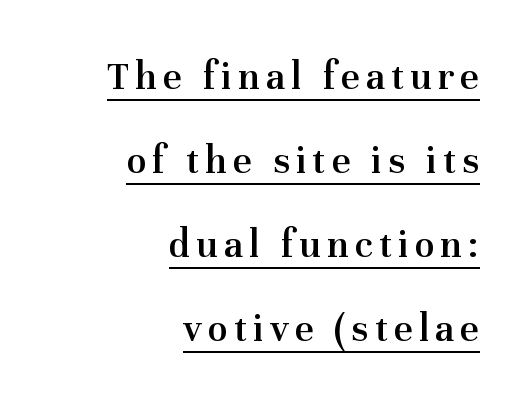
The image shows 41 px semibold serif type, upright; set right-aligned, loose line spacing (2.05x), underlined; medium stroke contrast and a medium x-height.
